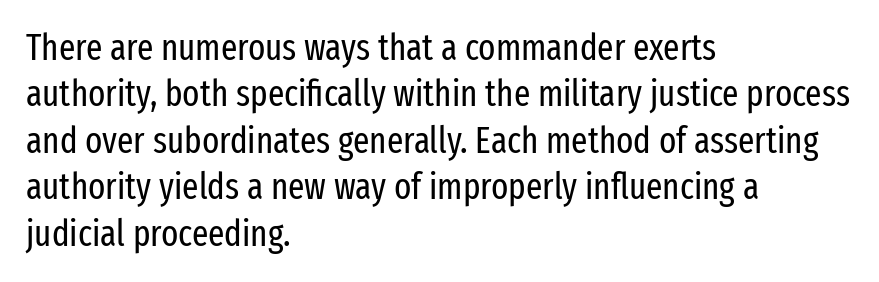
{"serif": "no", "italic": "no", "bold": "no", "weight": "regular", "width": "condensed", "stroke_contrast": "low", "x_height": "medium", "monospaced": "no", "underline": "no", "align": "left", "line_spacing": "normal", "line_spacing_ratio": 1.29, "letter_spacing": "normal", "letter_spacing_em": 0.0, "glyph_px": 36}
